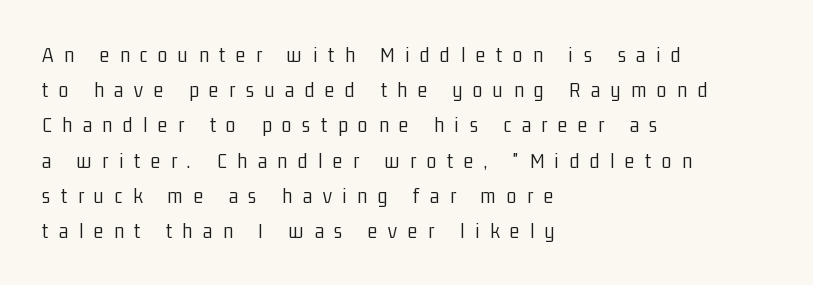
The image shows 22 px text type, upright; set left-aligned, normal line spacing (1.6x), unusually wide letter spacing (+0.49 em), not underlined.
